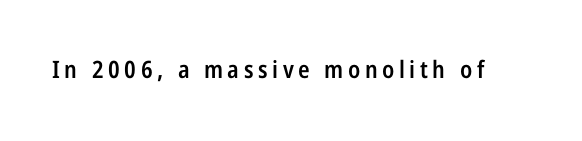
Q: Is the text bold? A: Semi-bold.
Q: Is the text italic (slanted)? A: No, it is upright.
Q: Is the text underlined? A: No.
